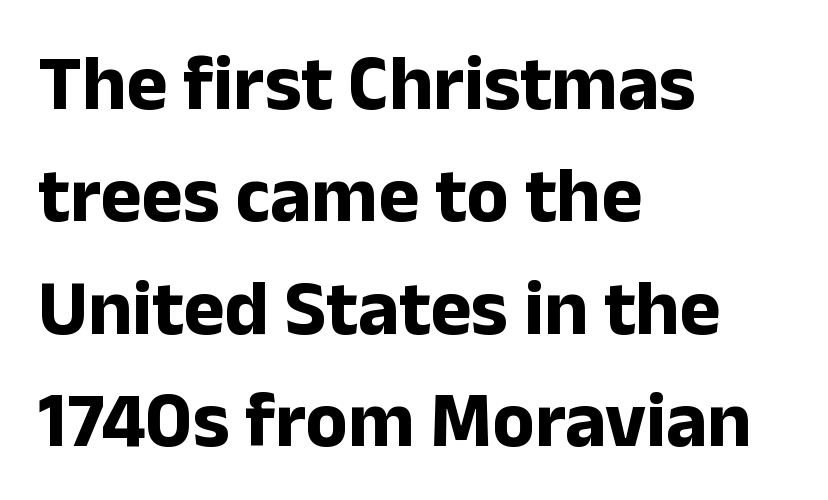
Q: Is the text bold? A: Yes.
Q: Is the text italic (slanted)? A: No, it is upright.
Q: Is the typeface a serif or a sans-serif typeface? A: Sans-serif.
Q: Is the text underlined? A: No.
Q: How is the paragraph aligned? A: Left-aligned.
Q: Is the spacing between letters normal or unusually wide? A: Normal.
Q: Is the spacing between lines tight, normal or loose? A: Normal.
Q: Width (condensed, normal, or wide)? A: Normal.
Q: Stroke contrast? A: Low.
Q: x-height? A: Medium.
Q: Monospaced? A: No.
